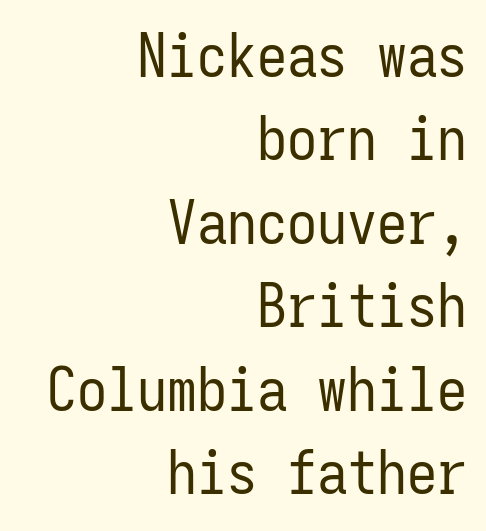
The image shows 60 px regular-weight, condensed sans-serif type, upright, monospaced; set right-aligned, normal line spacing (1.39x), normal letter spacing, not underlined; low stroke contrast and a medium x-height.
